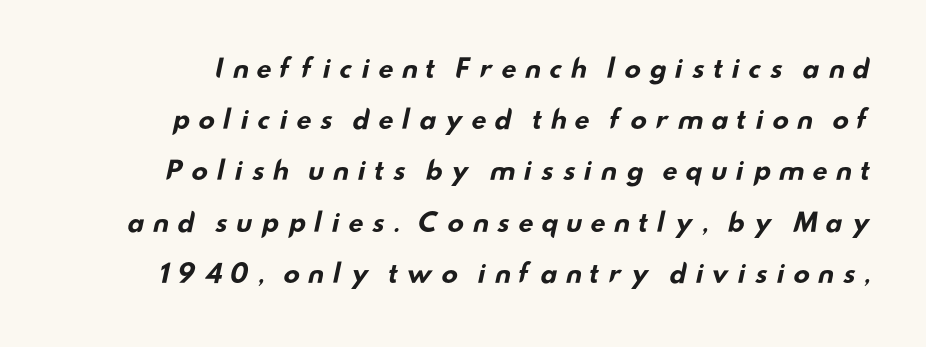
Is the letter spacing exaggerated? Yes — the characters are pushed far apart. Leading is clearly above the norm, producing a sparse column. The characters look thick and weighty, a clear bold. Any mark beneath the type? The region is blank.
